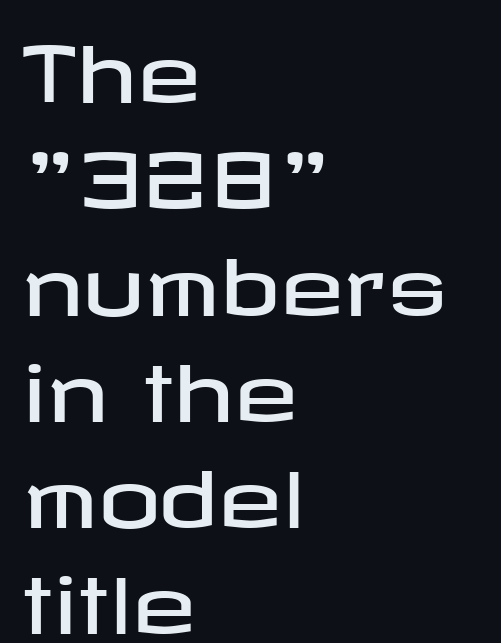
Q: Is the text italic (slanted)? A: No, it is upright.
Q: Is the typeface a serif or a sans-serif typeface? A: Sans-serif.
Q: Is the text underlined? A: No.
Q: How is the paragraph aligned? A: Left-aligned.
Q: Is the spacing between letters normal or unusually wide? A: Normal.
Q: Is the spacing between lines tight, normal or loose? A: Normal.
Q: Width (condensed, normal, or wide)? A: Wide.
Q: Stroke contrast? A: Low.
Q: x-height? A: Medium.
